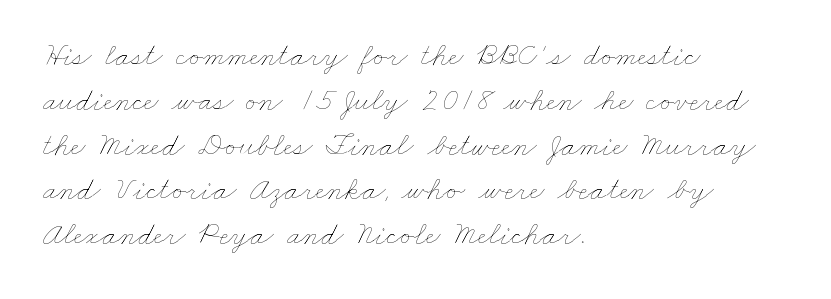
Compared with typical paragraphs, the rows here are spaced about the same. The strokes are not fattened; the text isn't bold. The ragged edge is on the right, which tells us the setting is flush left. Here the designer chose a conventional face with non-uniform glyph widths. Honestly, there is no underline to notice here at all.
